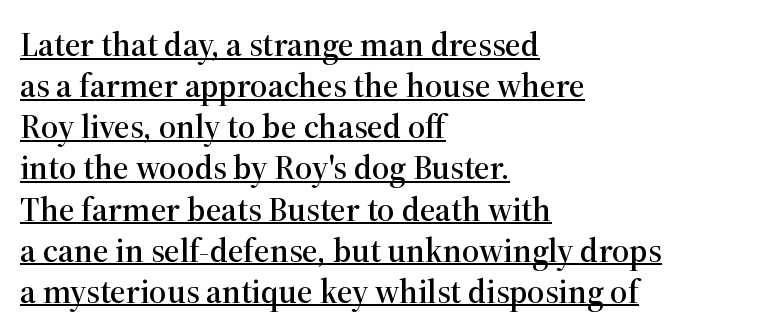
{"serif": "yes", "italic": "no", "width": "normal", "stroke_contrast": "high", "x_height": "medium", "monospaced": "no", "underline": "yes", "align": "left", "line_spacing_ratio": 1.21, "letter_spacing": "normal", "letter_spacing_em": 0.0, "glyph_px": 34}
